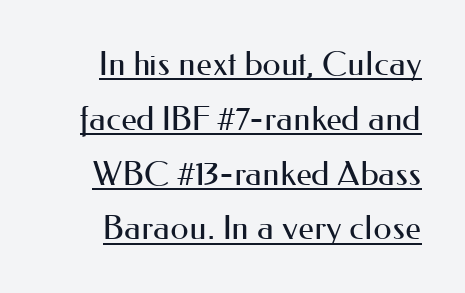
A light-to-regular cut is what we see here. In designer terms, the underline attribute is active on this setting. In terms of posture, this sample is upright. The glyphs in this specimen are sans serif.
